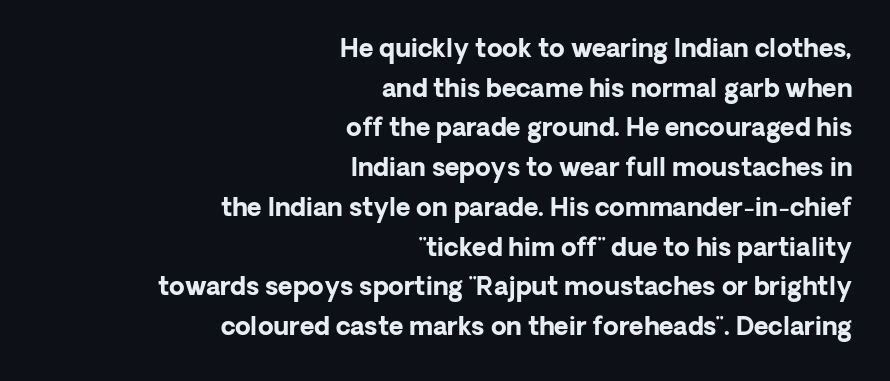
{"italic": "no", "bold": "yes", "underline": "no", "align": "right", "line_spacing": "normal", "line_spacing_ratio": 1.59, "letter_spacing": "normal", "letter_spacing_em": 0.0, "glyph_px": 25}
